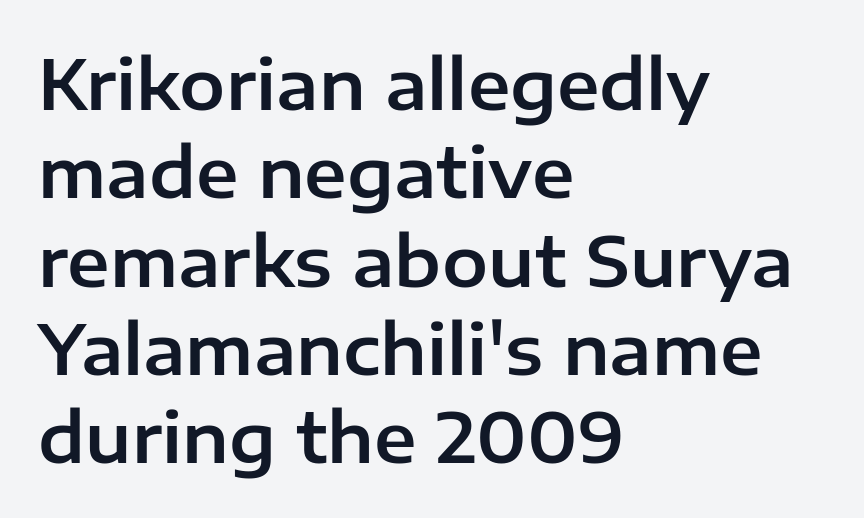
The image shows 69 px sans-serif type, upright; set left-aligned, normal line spacing (1.28x), normal letter spacing, not underlined; low stroke contrast and a medium x-height.
